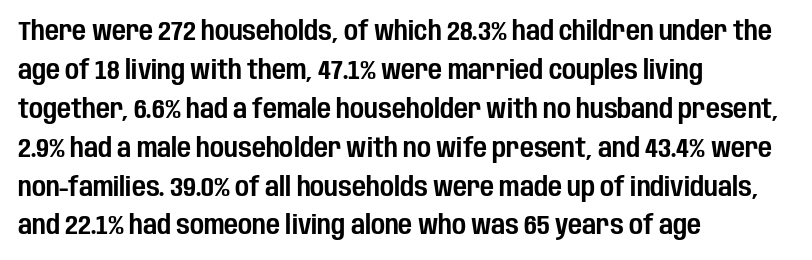
{"italic": "no", "underline": "no", "align": "left", "line_spacing": "normal", "line_spacing_ratio": 1.44, "letter_spacing": "normal", "letter_spacing_em": 0.0, "glyph_px": 27}
